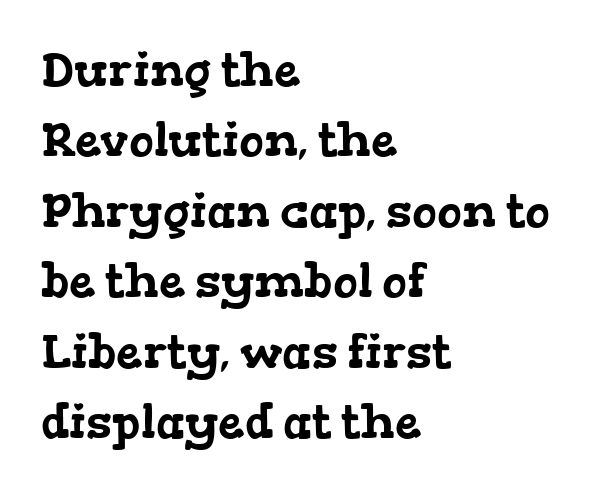
{"serif": "yes", "width": "wide", "stroke_contrast": "low", "x_height": "medium", "monospaced": "no", "underline": "no", "align": "left", "line_spacing": "normal", "line_spacing_ratio": 1.5, "letter_spacing": "normal", "letter_spacing_em": 0.0, "glyph_px": 47}
